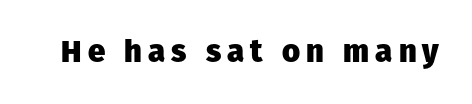
Spacing verdict: proportional, widths tailored to each character. Ascenders rise straight up at ninety degrees. Examine the stroke ends and you'll find no serifs. The rendering uses a bold face; every stroke is thick and dark.
